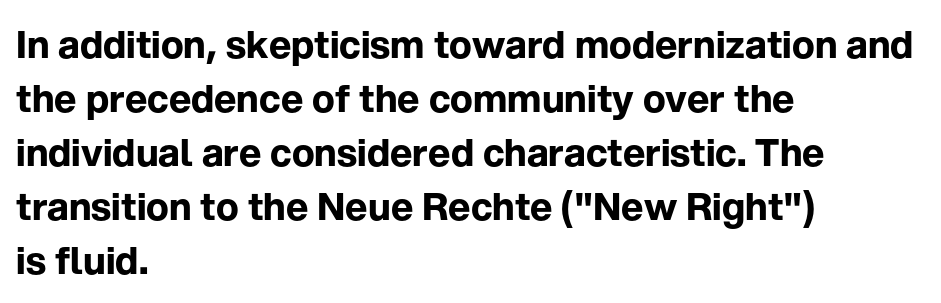
{"serif": "no", "italic": "no", "bold": "yes", "weight": "bold", "width": "normal", "stroke_contrast": "low", "x_height": "medium", "monospaced": "no", "underline": "no", "align": "left", "line_spacing": "normal", "line_spacing_ratio": 1.42, "letter_spacing": "normal", "letter_spacing_em": 0.0, "glyph_px": 38}
